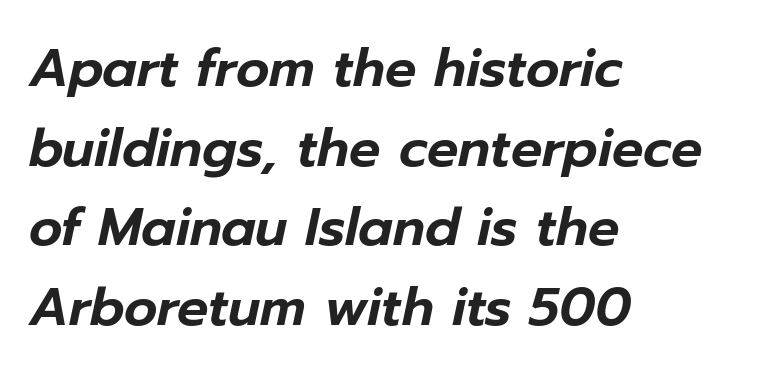
The tracking reads as untouched default to a designer's eye. A typesetter would call this proportional, since set widths differ per character. These lines stack with their left ends in a neat column. Posture: slanted.
